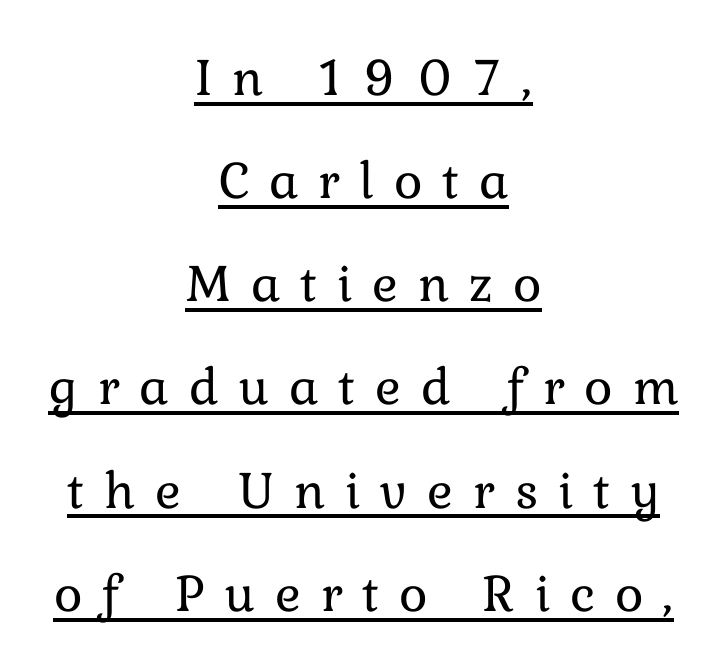
Q: Is the text bold? A: No.
Q: Is the text italic (slanted)? A: No, it is upright.
Q: Is the text underlined? A: Yes.
Q: How is the paragraph aligned? A: Centered.
Q: Is the spacing between letters normal or unusually wide? A: Unusually wide.
Q: Is the spacing between lines tight, normal or loose? A: Loose.
Q: Width (condensed, normal, or wide)? A: Normal.
Q: Stroke contrast? A: Low.
Q: x-height? A: Medium.
Q: Monospaced? A: No.
